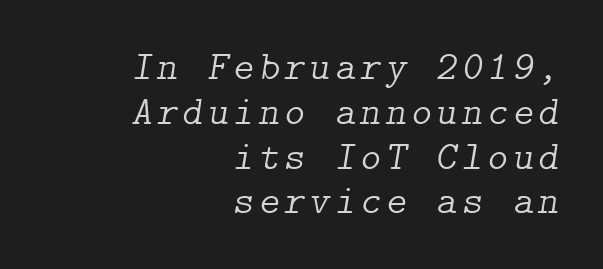
The image shows 40 px light serif type, italic (leaning right); set right-aligned, tight line spacing (1.12x), not underlined; low stroke contrast and a medium x-height.
